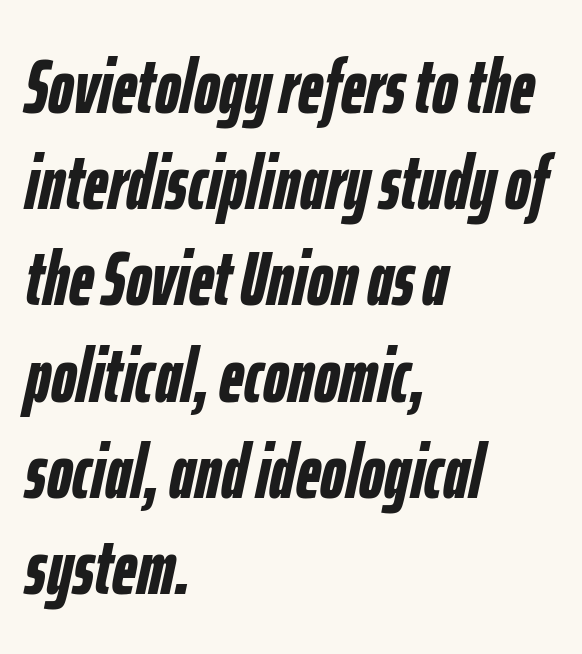
{"italic": "yes", "lean": "right", "slant_degrees": 12, "bold": "yes", "weight": "semibold", "width": "condensed", "stroke_contrast": "low", "x_height": "medium", "monospaced": "no", "underline": "no", "align": "left", "line_spacing": "normal", "line_spacing_ratio": 1.25, "letter_spacing": "normal", "letter_spacing_em": 0.0, "glyph_px": 77}
